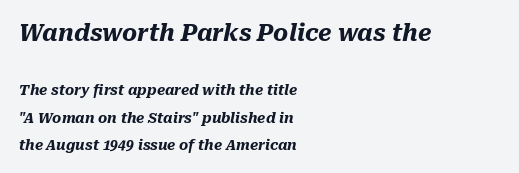
The image shows 23 px bold type, italic (leaning right); set left-aligned, loose line spacing (1.95x), normal letter spacing, not underlined; the first (top) block is 1.64x larger.
